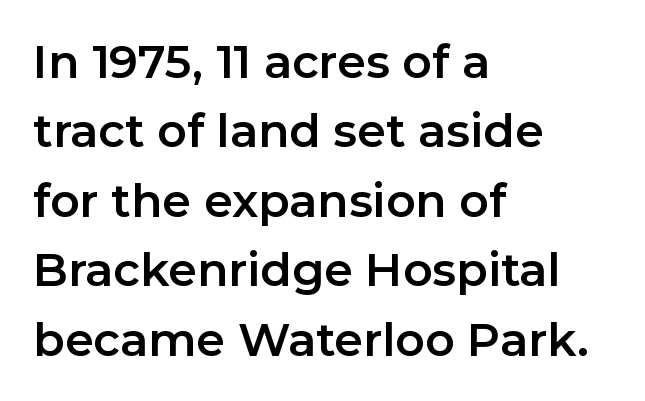
The letters stand upright; this is a roman face. A clean baseline with only descenders dipping below it. If you measured baseline to baseline, you'd find a middling distance. The face used here is a sans, in the tradition of grotesques and geometrics. Proportional: the letters do not fall into vertical columns. The rag falls on the right side of this text block.
